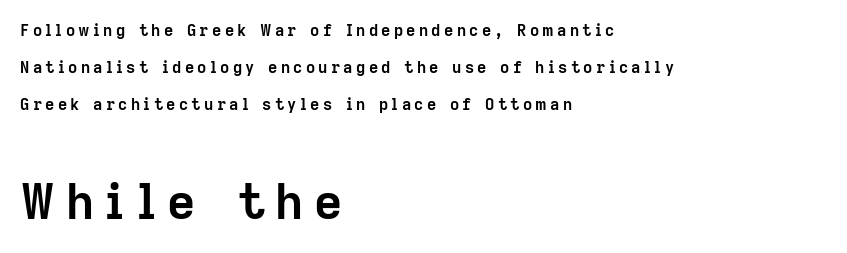
The image shows 49 px semibold sans-serif type, upright; set left-aligned, loose line spacing (2.32x), unusually wide letter spacing (+0.21 em), not underlined; the second (bottom) block is 3.06x larger; low stroke contrast and a medium x-height.
